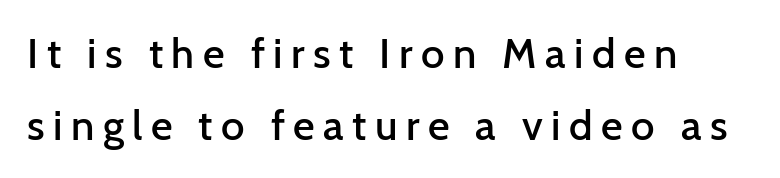
The font's upright variant was chosen for this text. The string is rendered with underlining switched off. Font category for this specimen: sans-serif. A somewhat darkened texture: the type is semibold rather than bold. Spacing verdict: proportional, widths tailored to each character. One-word summary of the alignment: left.
